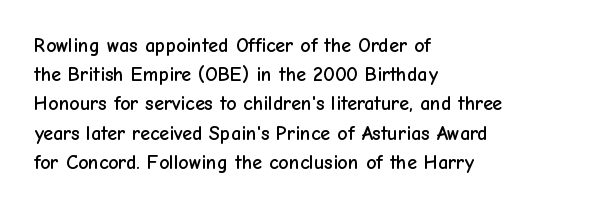
Q: Is the text italic (slanted)? A: No, it is upright.
Q: Is the text underlined? A: No.
Q: How is the paragraph aligned? A: Left-aligned.
Q: Is the spacing between letters normal or unusually wide? A: Normal.
Q: Is the spacing between lines tight, normal or loose? A: Normal.
